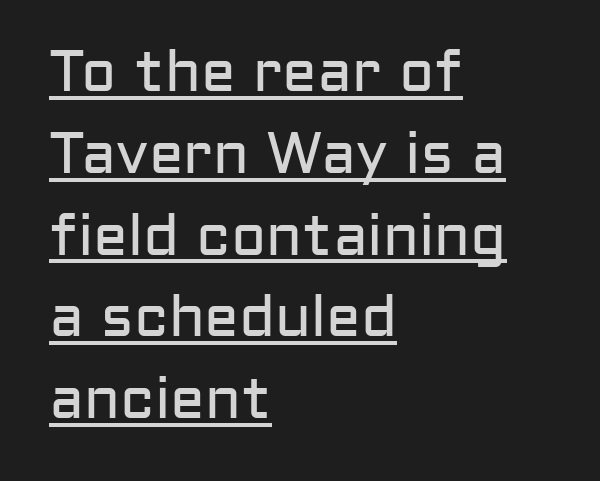
The image shows 58 px regular-weight sans-serif type, upright; set left-aligned, normal line spacing (1.41x), normal letter spacing, underlined; low stroke contrast and a medium x-height.
